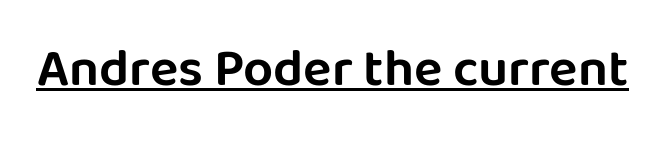
{"serif": "no", "italic": "no", "width": "normal", "stroke_contrast": "low", "x_height": "large", "monospaced": "no", "underline": "yes", "letter_spacing": "normal", "letter_spacing_em": 0.0, "glyph_px": 53}
